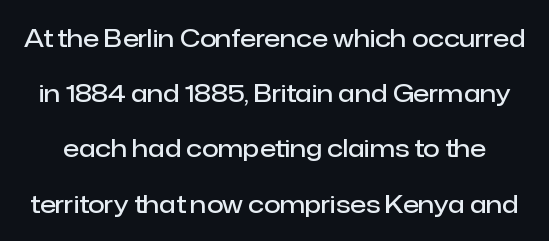
Q: Is the text bold? A: Semi-bold.
Q: Is the text italic (slanted)? A: No, it is upright.
Q: Is the text underlined? A: No.
Q: Is the spacing between letters normal or unusually wide? A: Normal.
Q: Is the spacing between lines tight, normal or loose? A: Loose.
